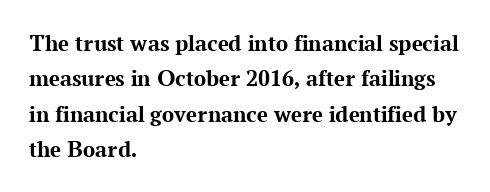
The baseline area is clear. Rendered with straight, roman letterforms. The face used here has the dense, thick strokes of a bold. One-word summary of the alignment: left.
